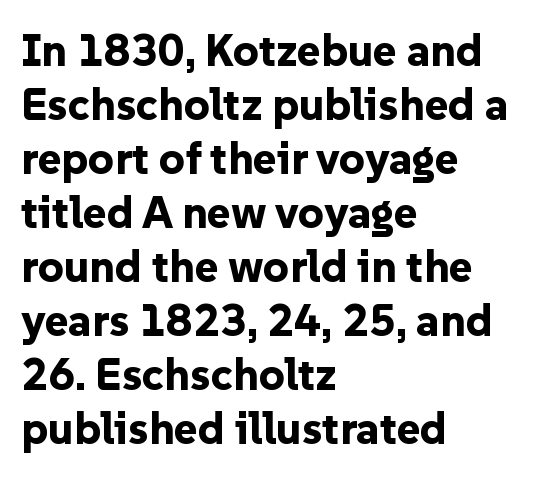
The image shows 45 px bold sans-serif type, upright; set left-aligned, line spacing 1.2x, normal letter spacing, not underlined; low stroke contrast and a medium x-height.
